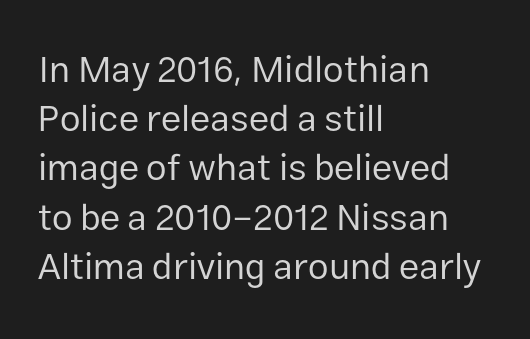
Designer's note — italics off, roman on. Is the type heavy? It reads as light-to-regular instead. Here the designer chose a conventional face with non-uniform glyph widths. Beneath every word, the page is bare.
